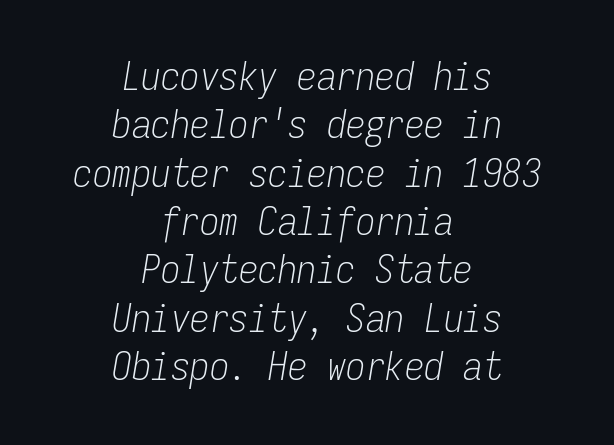
Yep, that's italic — everything's leaning. The words here are not underlined. Each stroke keeps to a modest, everyday thickness or less. Letter spacing: default.
